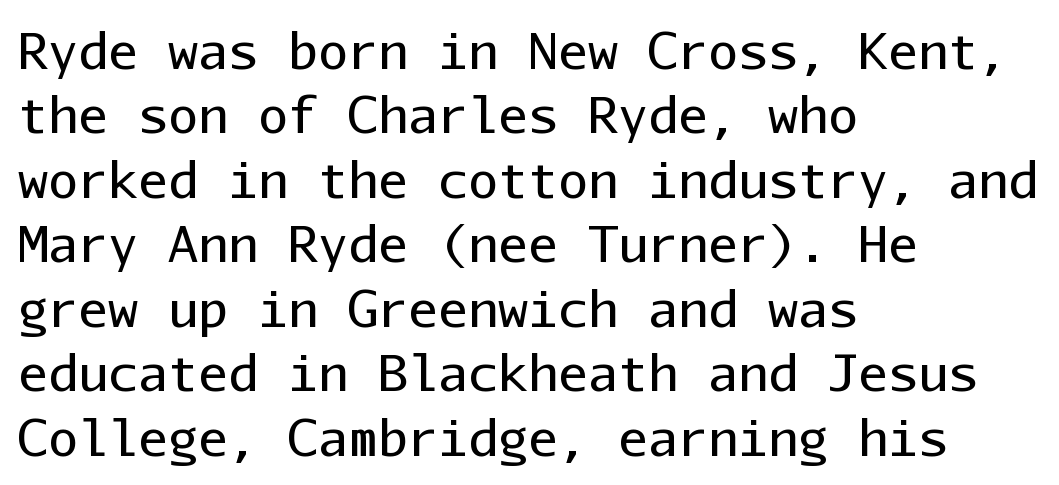
{"serif": "no", "italic": "no", "bold": "no", "weight": "regular", "width": "normal", "stroke_contrast": "low", "x_height": "medium", "monospaced": "yes", "underline": "no", "align": "left", "line_spacing": "normal", "line_spacing_ratio": 1.29, "letter_spacing": "normal", "letter_spacing_em": 0.0, "glyph_px": 50}
